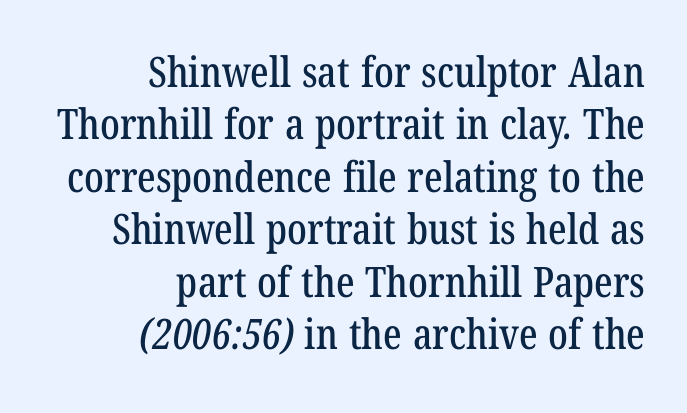
The image shows 42 px condensed serif type; set right-aligned, normal line spacing (1.25x), normal letter spacing, not underlined; low stroke contrast and a medium x-height.
